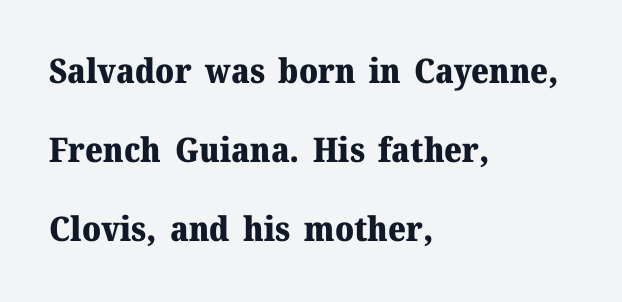
The tracking reads as untouched default to a designer's eye. You could not count columns in this text — the font is proportionally spaced. A typesetter would mark this as roman, not italic. The passage shown is emphatically bold. One-word summary of the alignment: left.
